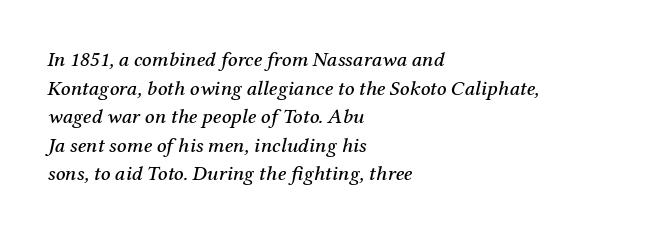
The ragged edge is on the right, which tells us the setting is flush left. Looking at the ascenders, they clearly lean. Does extra space separate the letters? No, they use regular spacing. Only glyphs here, with clear space below each row. Interline gaps are of average width in this sample.
